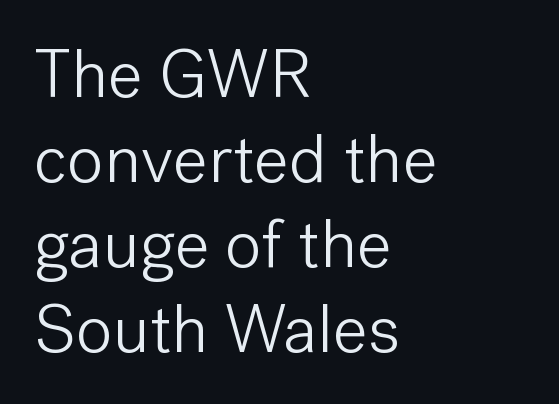
{"serif": "no", "italic": "no", "bold": "no", "weight": "light", "width": "normal", "stroke_contrast": "low", "x_height": "medium", "monospaced": "no", "underline": "no", "align": "left", "line_spacing_ratio": 1.23, "letter_spacing": "normal", "letter_spacing_em": 0.0, "glyph_px": 69}
